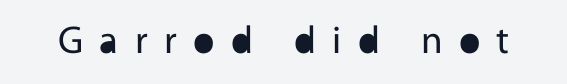
The image shows 39 px regular-weight sans-serif type, upright; set unusually wide letter spacing (+0.42 em), not underlined; a medium x-height.
